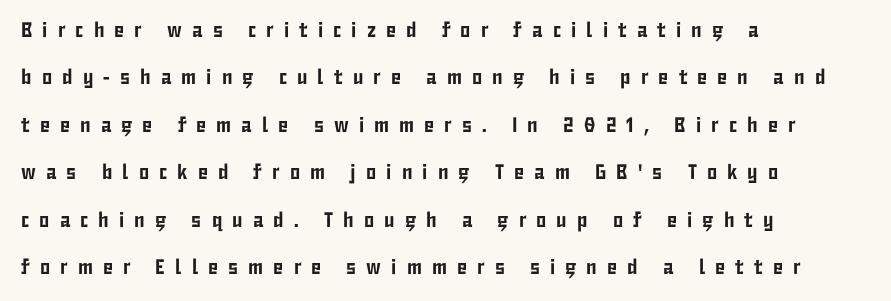
{"italic": "no", "underline": "no", "align": "left", "line_spacing": "loose", "line_spacing_ratio": 2.26, "letter_spacing": "wide", "letter_spacing_em": 0.48, "glyph_px": 21}
